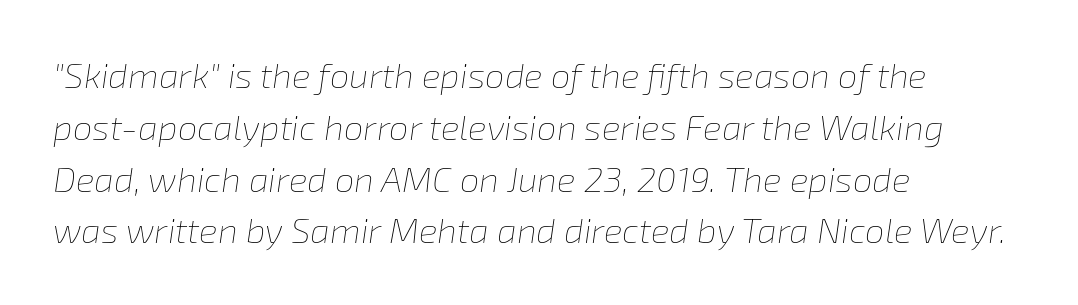
The image shows 35 px thin type, italic (leaning right); set left-aligned, normal line spacing (1.48x), normal letter spacing, not underlined; low stroke contrast and a medium x-height.
